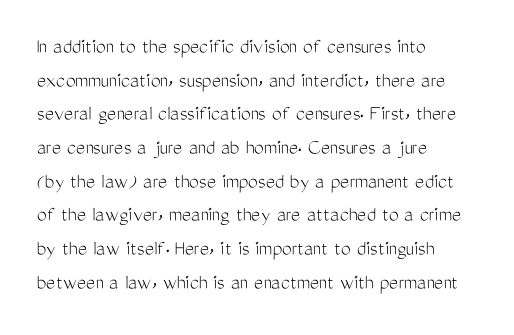
Q: Is the text bold? A: No.
Q: Is the text italic (slanted)? A: No, it is upright.
Q: Is the text underlined? A: No.
Q: How is the paragraph aligned? A: Left-aligned.
Q: Is the spacing between letters normal or unusually wide? A: Normal.
Q: Is the spacing between lines tight, normal or loose? A: Normal.
